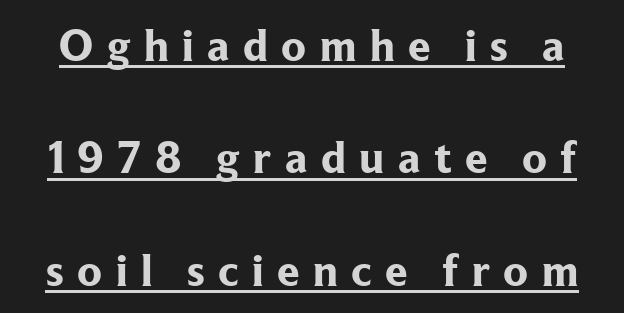
Posture: straight, roman, zero tilt. Substantial extra tracking has been applied to these lines. Do the characters align in a grid? No, the font is proportional. The designer went with a serif here, giving each stem small feet. If you measured baseline to baseline, you'd find a long distance. Descenders here cross a horizontal rule under the line.
